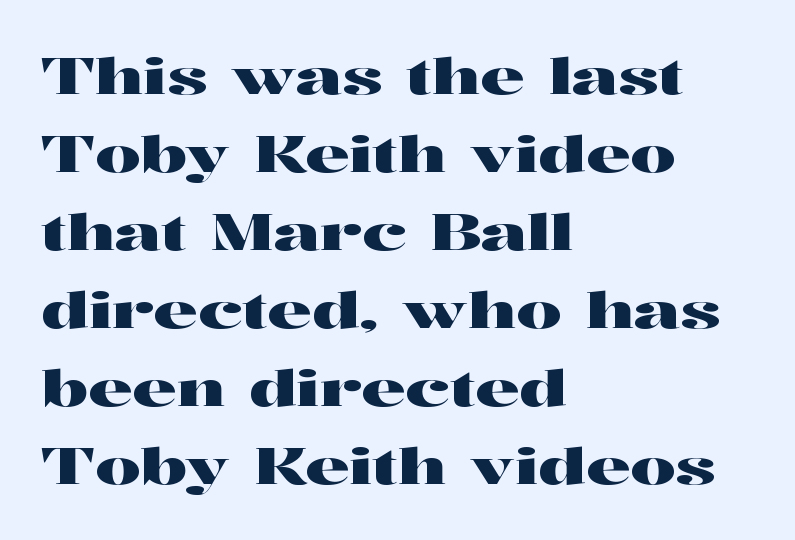
Serif or sans? Serif — the stroke terminals have little feet. Interline gaps are of average width in this sample. Each letter keeps its own natural width here, so spacing adapts to shape. Look at the tracking — it's just the regular setting, nothing added.
